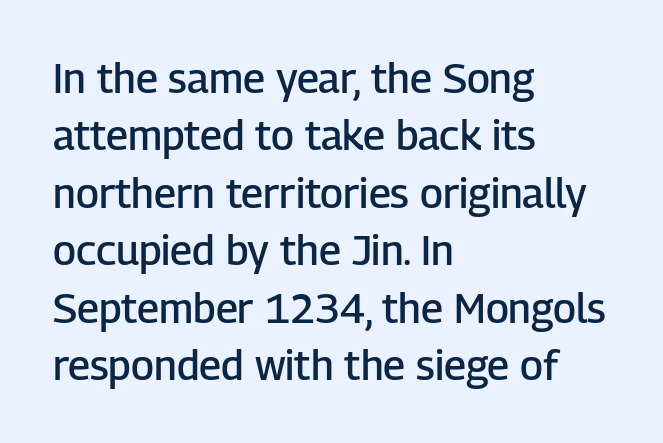
The image shows 41 px semibold sans-serif type, upright; set left-aligned, normal line spacing (1.4x), normal letter spacing, not underlined; low stroke contrast and a medium x-height.
